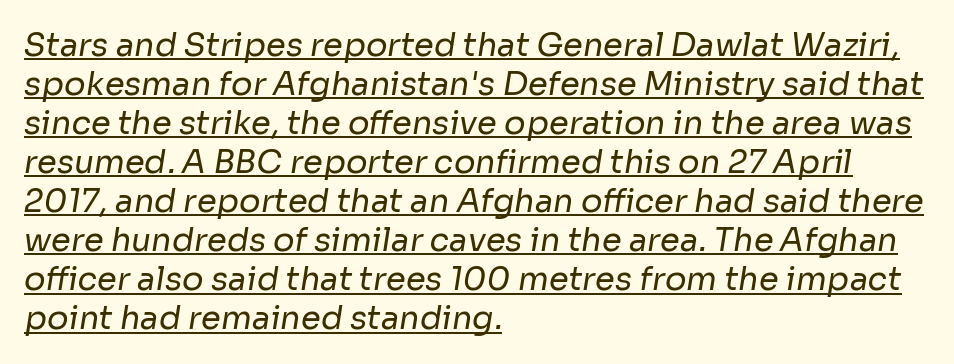
{"serif": "no", "bold": "no", "weight": "regular", "width": "normal", "stroke_contrast": "low", "x_height": "medium", "monospaced": "no", "underline": "yes", "align": "left", "line_spacing_ratio": 1.22, "letter_spacing": "normal", "letter_spacing_em": 0.0, "glyph_px": 32}
